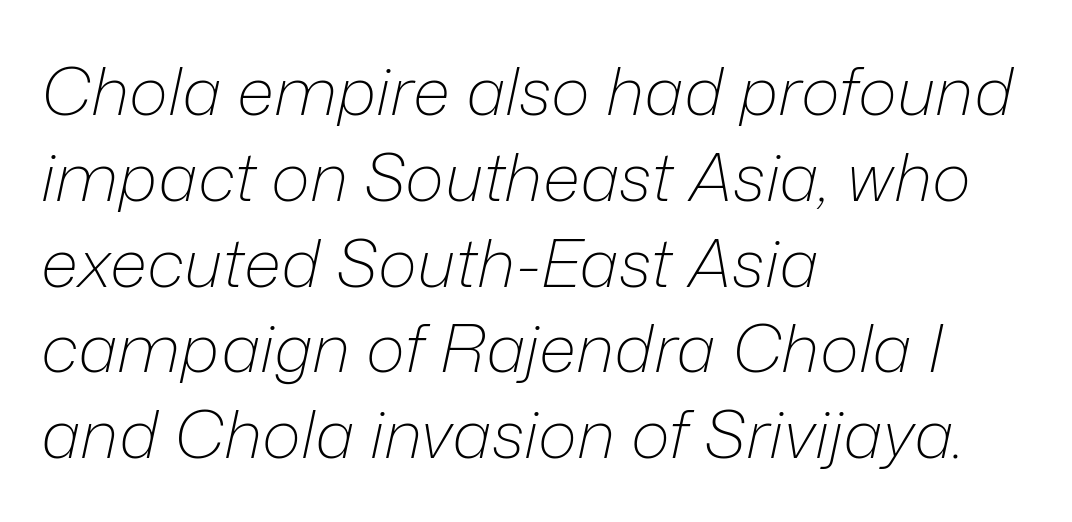
The image shows 67 px light type, italic (leaning right); set left-aligned, normal line spacing (1.28x), normal letter spacing, not underlined; low stroke contrast and a medium x-height.
